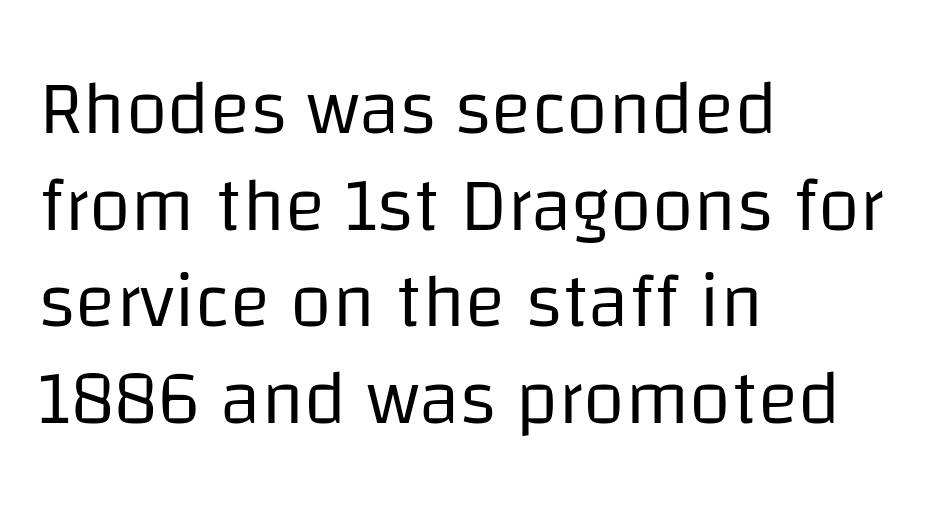
The image shows 76 px regular-weight sans-serif type, upright; set left-aligned, normal line spacing (1.27x), normal letter spacing, not underlined; low stroke contrast and a large x-height.
